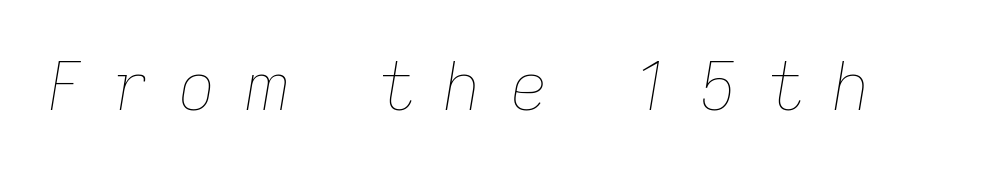
Varying glyph widths throughout — classic text-font behaviour. Letter spacing: wide. In terms of posture, this sample is oblique. Weight: not bold — regular or lighter.
